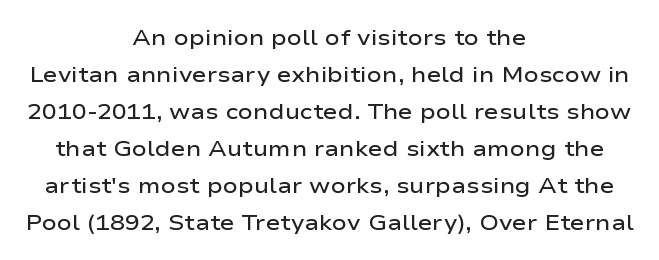
{"italic": "no", "bold": "semi", "underline": "no", "align": "center", "line_spacing": "normal", "line_spacing_ratio": 1.68, "letter_spacing": "normal", "letter_spacing_em": 0.0, "glyph_px": 22}
